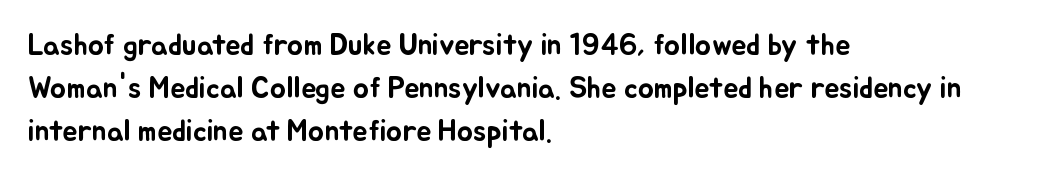
The image shows 30 px text type, upright; set left-aligned, normal line spacing (1.43x), normal letter spacing, not underlined; low stroke contrast and a small x-height.
